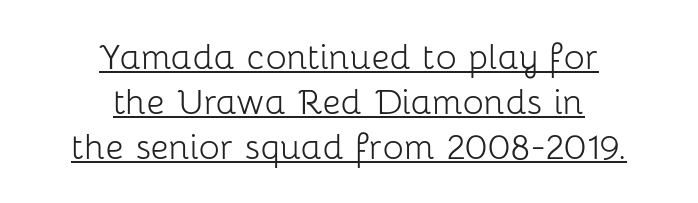
The image shows 44 px light sans-serif type, upright; set centered, tight line spacing (1.02x), normal letter spacing, underlined; low stroke contrast and a medium x-height.
